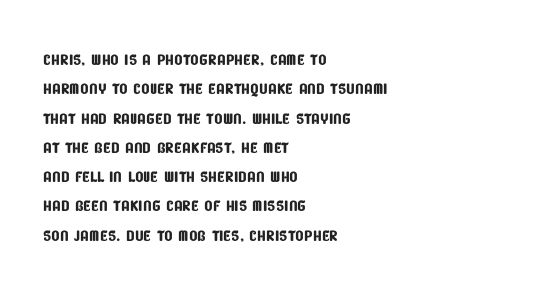
The image shows 22 px text type; set left-aligned, normal line spacing (1.33x), normal letter spacing, not underlined.
